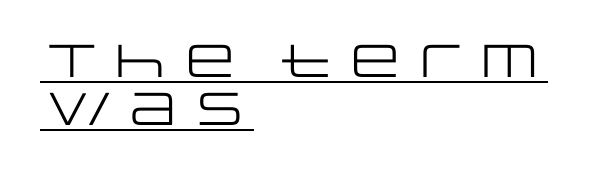
The image shows 46 px regular-weight, wide sans-serif type, upright; set left-aligned, tight line spacing (1.04x), normal letter spacing, underlined; low stroke contrast and a large x-height.
